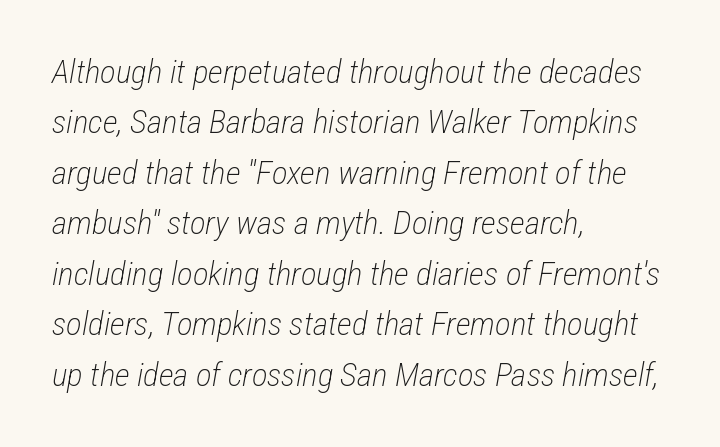
{"italic": "yes", "lean": "right", "slant_degrees": 12, "bold": "no", "weight": "light", "width": "condensed", "stroke_contrast": "low", "x_height": "medium", "monospaced": "no", "underline": "no", "align": "left", "line_spacing": "normal", "line_spacing_ratio": 1.53, "letter_spacing": "normal", "letter_spacing_em": 0.0, "glyph_px": 33}
